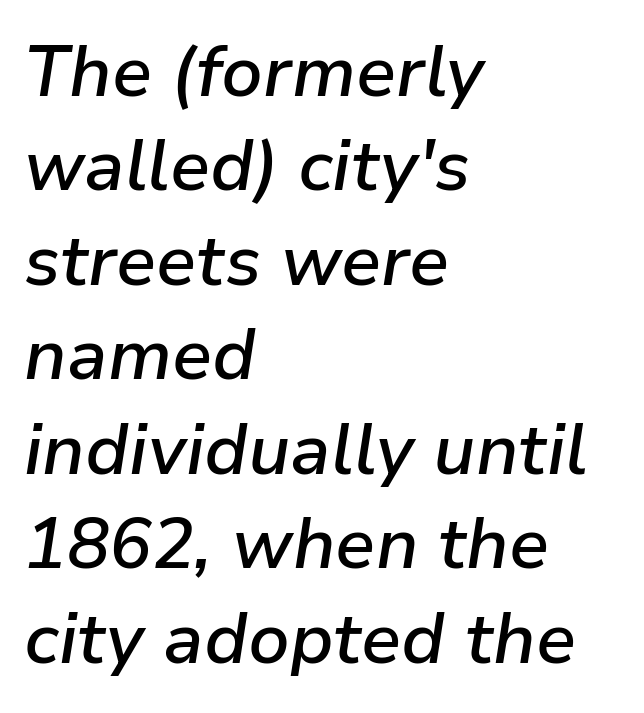
A typesetter would call this proportional, since set widths differ per character. On the weight axis this lands at semibold, roughly 600. Each word holds together tightly as a unit, with standard inter-letter gaps. What's the leading like? Ordinary, nothing unusual.
